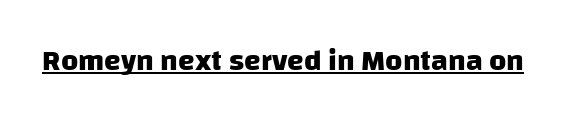
The image shows 30 px heavy sans-serif type; set normal letter spacing, underlined; low stroke contrast and a large x-height.
